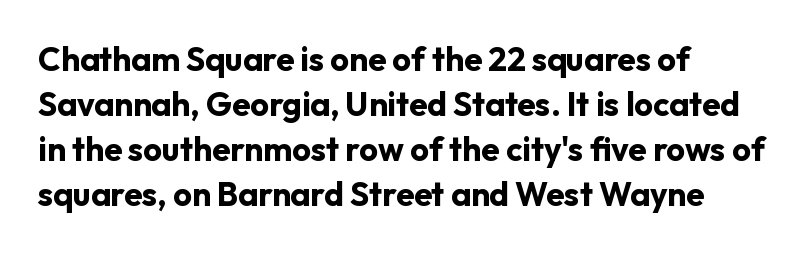
{"serif": "no", "italic": "no", "bold": "yes", "weight": "bold", "width": "normal", "stroke_contrast": "low", "x_height": "medium", "monospaced": "no", "underline": "no", "align": "left", "line_spacing": "normal", "line_spacing_ratio": 1.36, "letter_spacing": "normal", "letter_spacing_em": 0.0, "glyph_px": 33}
